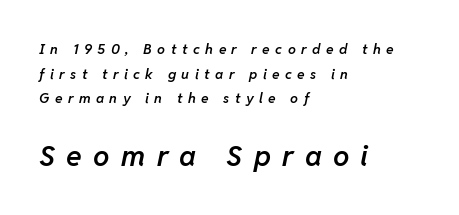
{"italic": "yes", "lean": "right", "slant_degrees": 11, "bold": "semi", "weight": "semibold", "width": "normal", "stroke_contrast": "low", "x_height": "medium", "monospaced": "no", "underline": "no", "align": "left", "line_spacing_ratio": 1.76, "letter_spacing": "wide", "letter_spacing_em": 0.39, "larger_block": "second", "size_ratio": 2.07, "glyph_px": 29}
